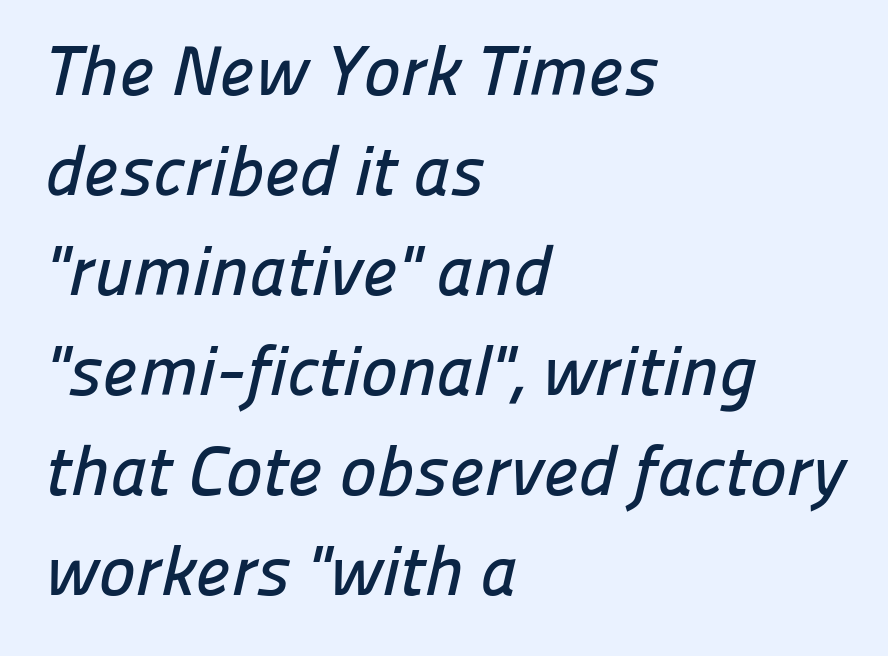
The image shows 70 px sans-serif type; set left-aligned, normal line spacing (1.43x), normal letter spacing, not underlined; low stroke contrast and a medium x-height.
